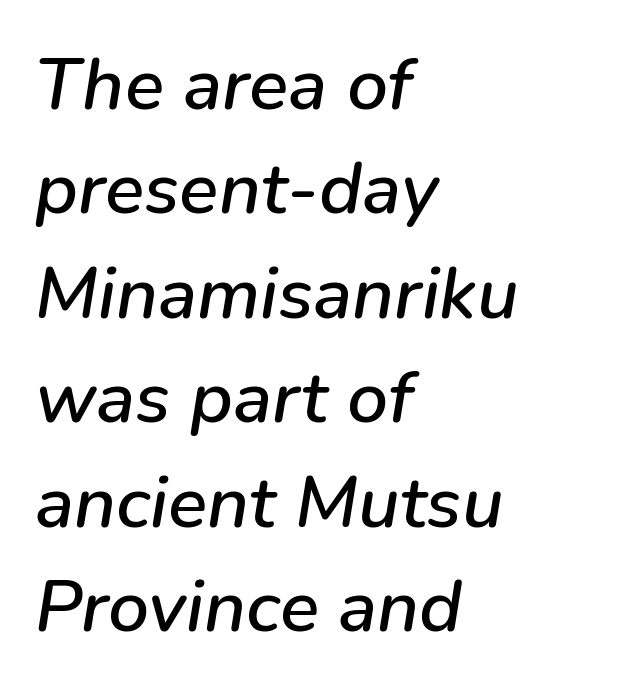
The image shows 73 px text type, italic (leaning right); set left-aligned, normal line spacing (1.43x), normal letter spacing, not underlined; low stroke contrast and a medium x-height.
